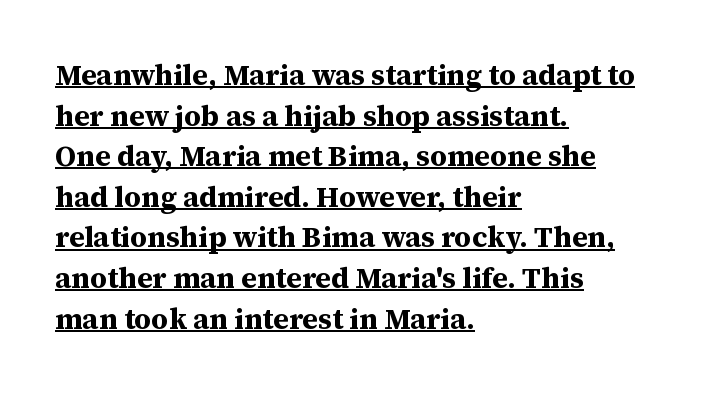
The image shows 29 px bold serif type, upright; set left-aligned, normal line spacing (1.4x), normal letter spacing, underlined; medium stroke contrast and a medium x-height.
